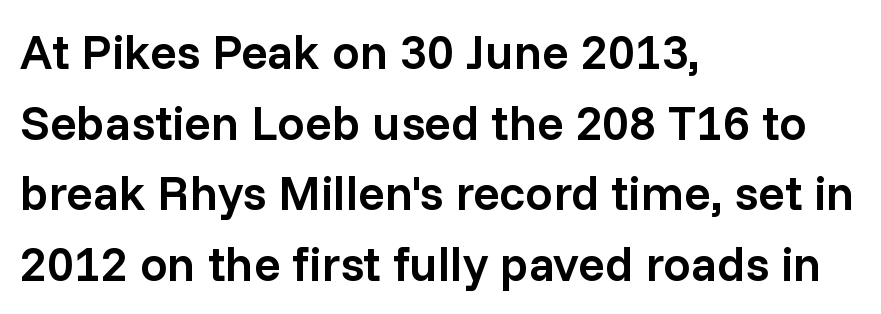
Only glyphs here, with clear space below each row. Nobody touched the tracking dial on this one. Varying glyph widths throughout — classic text-font behaviour. A typesetter would mark this as roman, not italic.
